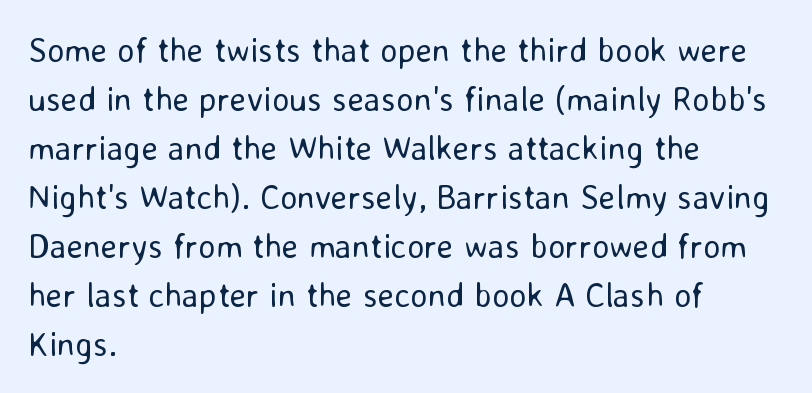
{"serif": "no", "italic": "no", "bold": "no", "weight": "regular", "width": "normal", "stroke_contrast": "low", "x_height": "medium", "monospaced": "no", "underline": "no", "align": "left", "line_spacing": "normal", "line_spacing_ratio": 1.44, "letter_spacing": "normal", "letter_spacing_em": 0.0, "glyph_px": 34}
